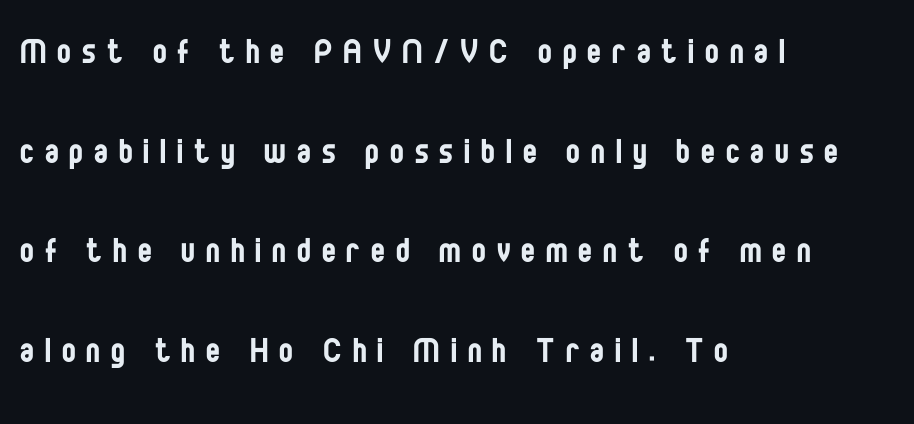
The image shows 41 px regular-weight, condensed sans-serif type, upright; set left-aligned, loose line spacing (2.43x), unusually wide letter spacing (+0.27 em), not underlined; low stroke contrast and a large x-height.
